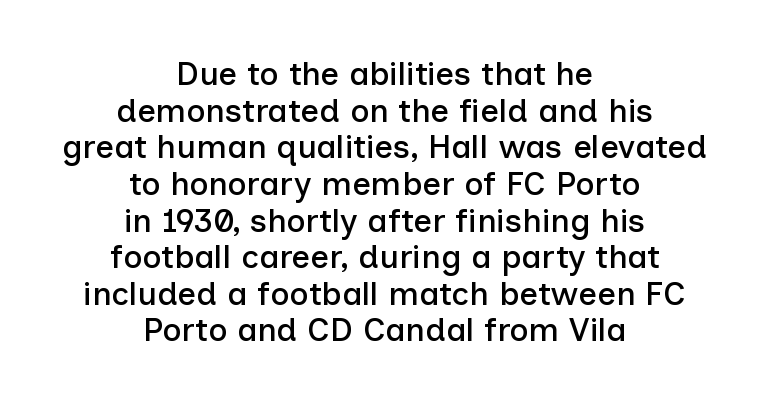
A clean baseline with only descenders dipping below it. The text block is weighted toward neither margin, spreading evenly from the middle. Every character sits straight up, as roman type does. The leading is snug, giving the passage a crowded texture.
